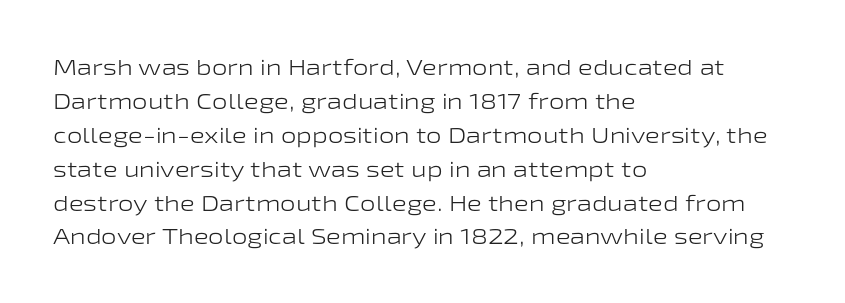
{"italic": "no", "bold": "no", "underline": "no", "align": "left", "line_spacing": "normal", "line_spacing_ratio": 1.54, "letter_spacing": "normal", "letter_spacing_em": 0.0, "glyph_px": 22}
